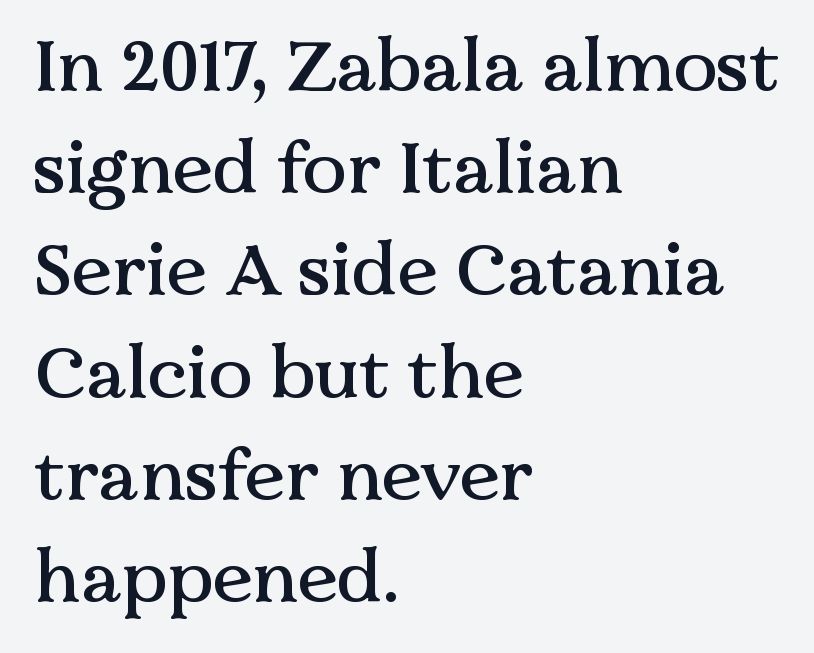
You could call the tracking neutral — neither tight nor loose. Any mark beneath the type? The region is blank. These lines are set flush left with a ragged right edge. Does the type have serifs? Yes, each stem ends in a small foot. Do the characters align in a grid? No, the font is proportional.
